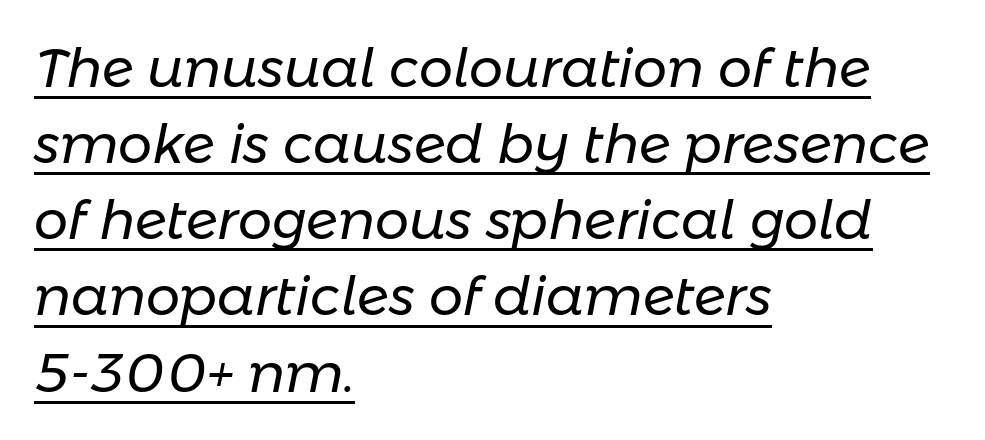
{"italic": "yes", "lean": "right", "slant_degrees": 11, "bold": "no", "weight": "regular", "width": "normal", "stroke_contrast": "low", "x_height": "medium", "monospaced": "no", "underline": "yes", "align": "left", "line_spacing": "normal", "line_spacing_ratio": 1.41, "letter_spacing": "normal", "letter_spacing_em": 0.0, "glyph_px": 54}
